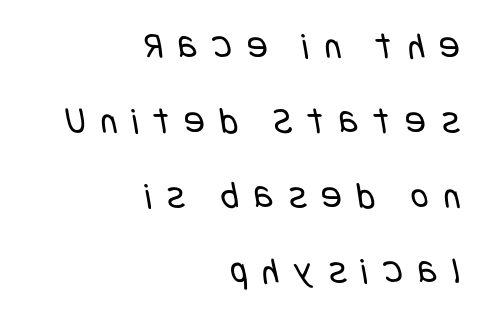
Q: Is the text bold? A: No.
Q: Is the typeface a serif or a sans-serif typeface? A: Sans-serif.
Q: Is the text underlined? A: No.
Q: How is the paragraph aligned? A: Right-aligned.
Q: Is the spacing between letters normal or unusually wide? A: Unusually wide.
Q: Is the spacing between lines tight, normal or loose? A: Loose.
Q: Width (condensed, normal, or wide)? A: Condensed.
Q: Stroke contrast? A: Low.
Q: x-height? A: Large.
